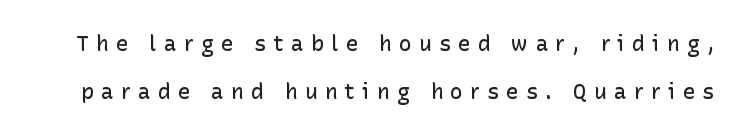
Firm but not heavy-handed strokes: this text is semibold. The line-height multiplier appears high, well above default. Honestly, the letter spacing is so wide it's the main thing you notice. The area under the type is left untouched. Style check: upright.
